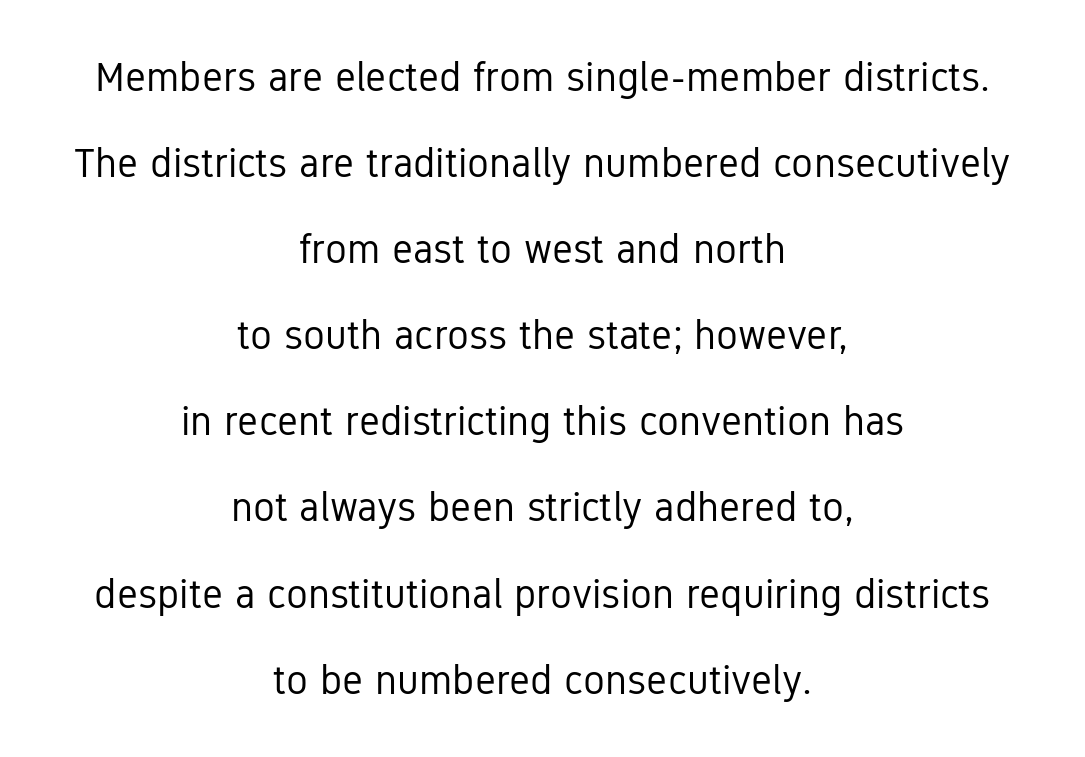
The image shows 41 px regular-weight, condensed sans-serif type, upright; set centered, loose line spacing (2.1x), normal letter spacing, not underlined; low stroke contrast and a medium x-height.
